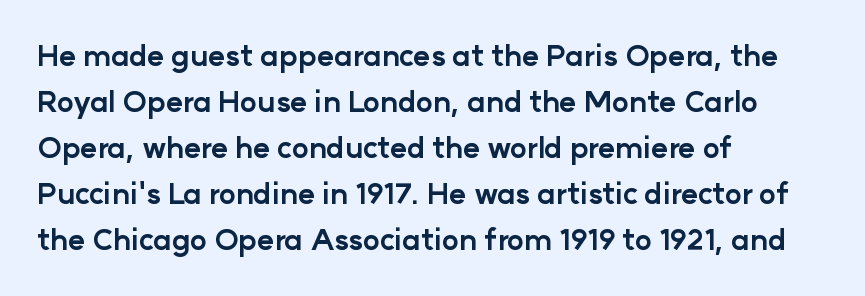
Q: Is the text bold? A: Yes.
Q: Is the text italic (slanted)? A: No, it is upright.
Q: Is the typeface a serif or a sans-serif typeface? A: Sans-serif.
Q: Is the text underlined? A: No.
Q: How is the paragraph aligned? A: Left-aligned.
Q: Is the spacing between letters normal or unusually wide? A: Normal.
Q: Is the spacing between lines tight, normal or loose? A: Normal.
Q: Width (condensed, normal, or wide)? A: Normal.
Q: Stroke contrast? A: Low.
Q: x-height? A: Medium.
Q: Monospaced? A: No.
